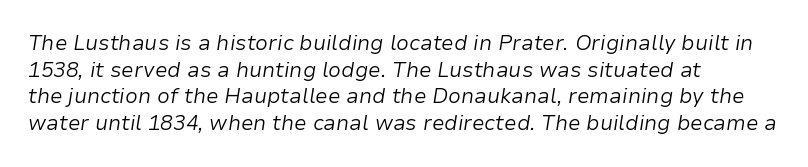
Q: Is the text bold? A: No.
Q: Is the text italic (slanted)? A: Yes, it leans right by about 9 degrees.
Q: Is the text underlined? A: No.
Q: How is the paragraph aligned? A: Left-aligned.
Q: Is the spacing between letters normal or unusually wide? A: Normal.
Q: Is the spacing between lines tight, normal or loose? A: Normal.
